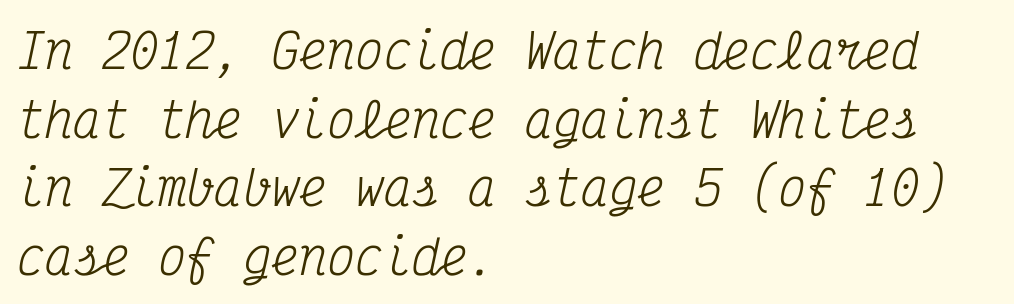
The image shows 47 px regular-weight, condensed serif type, italic (leaning right), monospaced; set left-aligned, normal line spacing (1.46x), normal letter spacing, not underlined; medium stroke contrast and a medium x-height.
